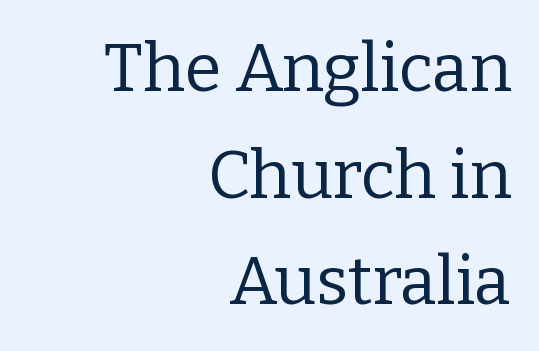
{"serif": "yes", "italic": "no", "bold": "no", "weight": "regular", "width": "normal", "stroke_contrast": "low", "x_height": "medium", "monospaced": "no", "underline": "no", "align": "right", "line_spacing": "normal", "line_spacing_ratio": 1.59, "letter_spacing": "normal", "letter_spacing_em": 0.0, "glyph_px": 67}
